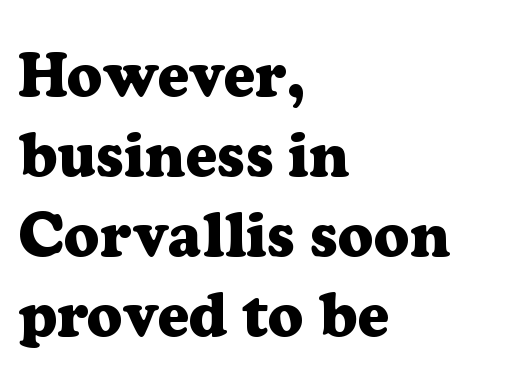
Q: Is the text bold? A: Yes.
Q: Is the text italic (slanted)? A: No, it is upright.
Q: Is the typeface a serif or a sans-serif typeface? A: Serif.
Q: Is the text underlined? A: No.
Q: How is the paragraph aligned? A: Left-aligned.
Q: Is the spacing between letters normal or unusually wide? A: Normal.
Q: Is the spacing between lines tight, normal or loose? A: Normal.
Q: Width (condensed, normal, or wide)? A: Normal.
Q: Stroke contrast? A: Low.
Q: x-height? A: Medium.
Q: Monospaced? A: No.
